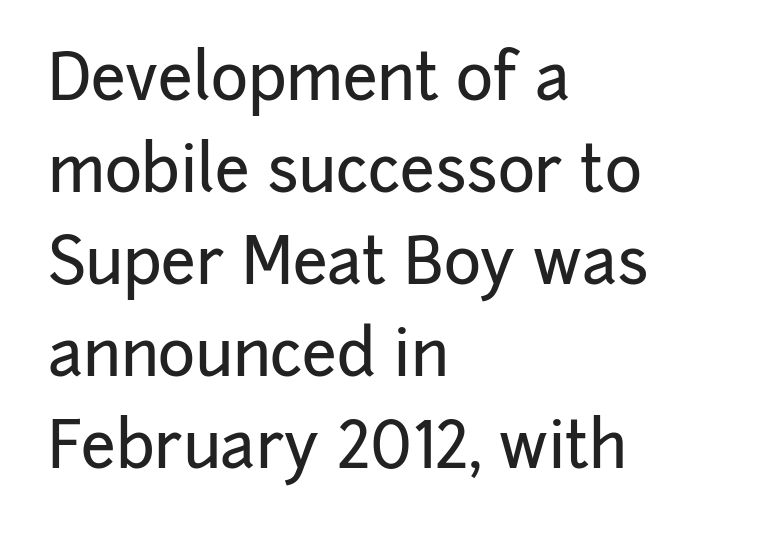
Q: Is the text italic (slanted)? A: No, it is upright.
Q: Is the typeface a serif or a sans-serif typeface? A: Sans-serif.
Q: Is the text underlined? A: No.
Q: How is the paragraph aligned? A: Left-aligned.
Q: Is the spacing between letters normal or unusually wide? A: Normal.
Q: Is the spacing between lines tight, normal or loose? A: Normal.
Q: Width (condensed, normal, or wide)? A: Normal.
Q: Stroke contrast? A: Low.
Q: x-height? A: Medium.
Q: Monospaced? A: No.
